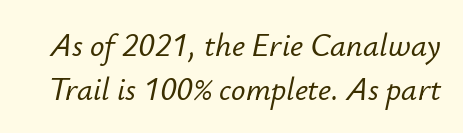
Q: Is the text italic (slanted)? A: Yes, it leans right by about 12 degrees.
Q: Is the text underlined? A: No.
Q: Is the spacing between letters normal or unusually wide? A: Normal.
Q: Is the spacing between lines tight, normal or loose? A: Normal.
Q: Width (condensed, normal, or wide)? A: Normal.
Q: Stroke contrast? A: Low.
Q: x-height? A: Small.
Q: Monospaced? A: No.
